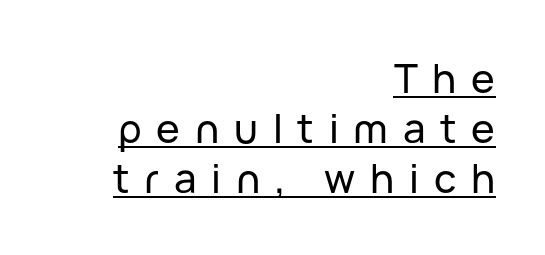
Q: Is the text italic (slanted)? A: No, it is upright.
Q: Is the typeface a serif or a sans-serif typeface? A: Sans-serif.
Q: Is the text underlined? A: Yes.
Q: How is the paragraph aligned? A: Right-aligned.
Q: Is the spacing between letters normal or unusually wide? A: Unusually wide.
Q: Is the spacing between lines tight, normal or loose? A: Normal.
Q: Width (condensed, normal, or wide)? A: Normal.
Q: Stroke contrast? A: Low.
Q: x-height? A: Medium.
Q: Monospaced? A: No.
